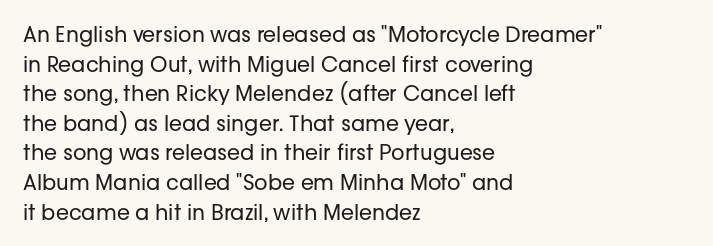
Quick note: underline off. Do the letters lean? They stand straight. The text block is weighted toward the left margin, trailing off unevenly rightward. This rendering leaves character spacing at its baseline value. Vertical spacing — default.
